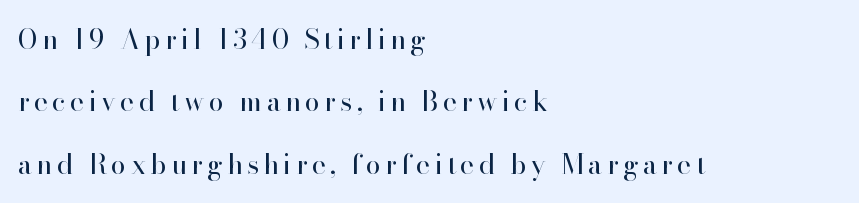
The image shows 27 px text type, upright; set left-aligned, loose line spacing (2.31x), not underlined.
